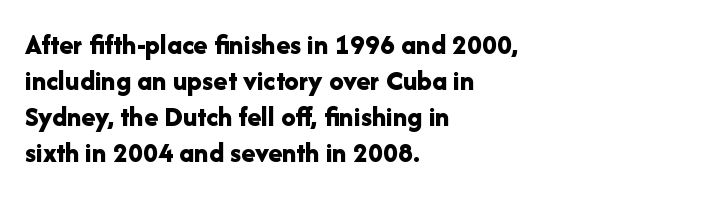
Q: Is the text bold? A: Yes.
Q: Is the text italic (slanted)? A: No, it is upright.
Q: Is the typeface a serif or a sans-serif typeface? A: Sans-serif.
Q: Is the text underlined? A: No.
Q: How is the paragraph aligned? A: Left-aligned.
Q: Is the spacing between letters normal or unusually wide? A: Normal.
Q: Width (condensed, normal, or wide)? A: Normal.
Q: Stroke contrast? A: Low.
Q: x-height? A: Medium.
Q: Monospaced? A: No.
